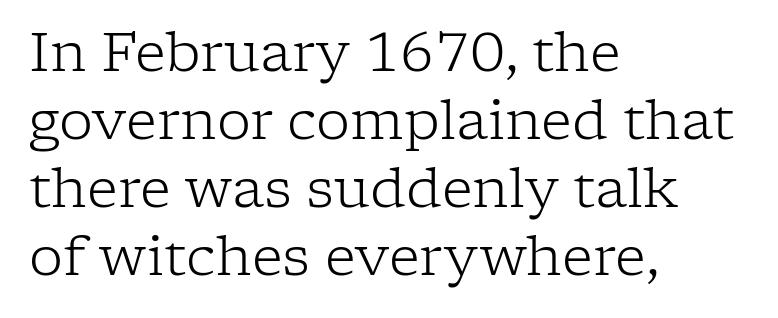
Q: Is the text bold? A: No.
Q: Is the text italic (slanted)? A: No, it is upright.
Q: Is the typeface a serif or a sans-serif typeface? A: Serif.
Q: Is the text underlined? A: No.
Q: How is the paragraph aligned? A: Left-aligned.
Q: Is the spacing between letters normal or unusually wide? A: Normal.
Q: Is the spacing between lines tight, normal or loose? A: Normal.
Q: Width (condensed, normal, or wide)? A: Normal.
Q: Stroke contrast? A: Low.
Q: x-height? A: Medium.
Q: Monospaced? A: No.
